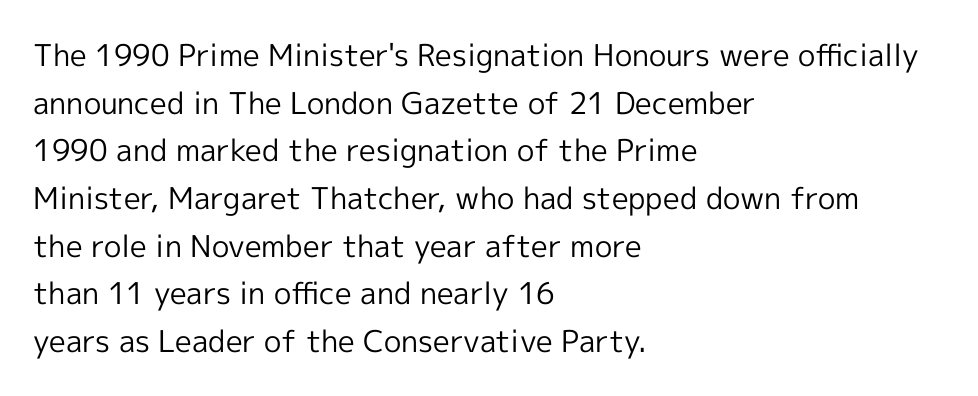
The rendering uses a moderate line-height, typical for paragraphs. Posture: upright roman. This sample is left-justified, so line endings fall wherever the words run out. Clear beneath every line of the passage. These lines are rendered in a variable-pitch font. Each word holds together tightly as a unit, with standard inter-letter gaps.
